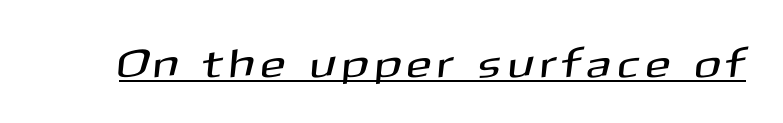
The characters display no serif detailing; their extremities are plain. Compared with undecorated copy, this sample adds a rule below the words. Spacing verdict: proportional, widths tailored to each character. The tracking jumps out immediately: characters are airy and widely separated.
